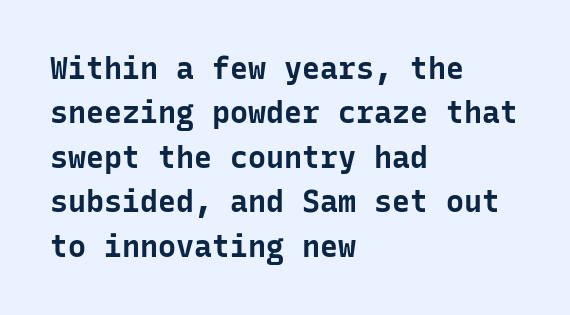
Q: Is the text bold? A: Yes.
Q: Is the text italic (slanted)? A: No, it is upright.
Q: Is the typeface a serif or a sans-serif typeface? A: Sans-serif.
Q: Is the text underlined? A: No.
Q: How is the paragraph aligned? A: Left-aligned.
Q: Is the spacing between letters normal or unusually wide? A: Normal.
Q: Is the spacing between lines tight, normal or loose? A: Normal.
Q: Width (condensed, normal, or wide)? A: Normal.
Q: Stroke contrast? A: Low.
Q: x-height? A: Medium.
Q: Monospaced? A: Yes.
